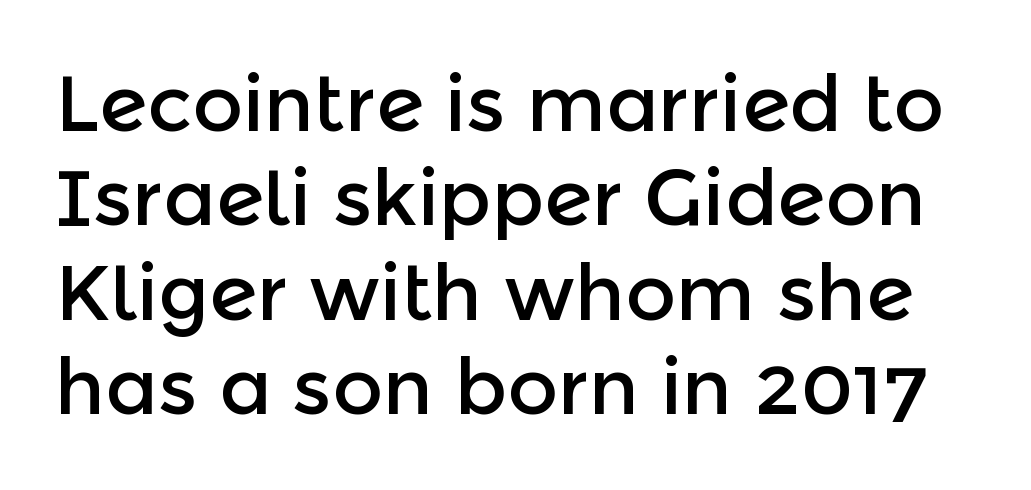
The letters stand straight up with perfectly vertical stems. The horizontal fit of the characters is conventional and even. The space beneath each line is pristine and unruled. Spacing verdict: proportional, widths tailored to each character. You can tell from the bare stems that sans-serif type was used.
